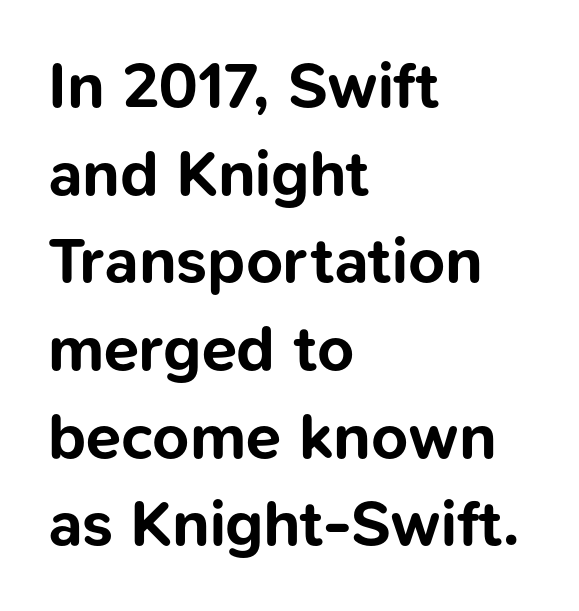
{"serif": "no", "italic": "no", "bold": "yes", "weight": "bold", "width": "normal", "stroke_contrast": "low", "x_height": "medium", "monospaced": "no", "underline": "no", "align": "left", "line_spacing": "normal", "line_spacing_ratio": 1.37, "letter_spacing": "normal", "letter_spacing_em": 0.0, "glyph_px": 64}
